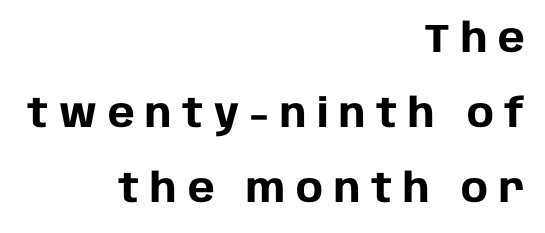
The image shows 40 px heavy sans-serif type, upright; set right-aligned, line spacing 1.88x, unusually wide letter spacing (+0.27 em), not underlined; low stroke contrast and a large x-height.
